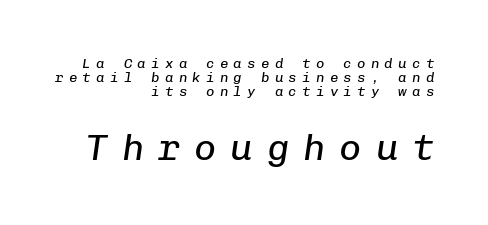
Q: Is the text bold? A: No.
Q: Is the text italic (slanted)? A: Yes, it leans right by about 8 degrees.
Q: Is the text underlined? A: No.
Q: How is the paragraph aligned? A: Right-aligned.
Q: Is the spacing between letters normal or unusually wide? A: Unusually wide.
Q: Is the spacing between lines tight, normal or loose? A: Tight.
Q: Which block of text is set in a larger size, the first (top) or the second (bottom)? A: The second (bottom) one.
Q: Width (condensed, normal, or wide)? A: Normal.
Q: Stroke contrast? A: Low.
Q: x-height? A: Medium.
Q: Monospaced? A: Yes.
